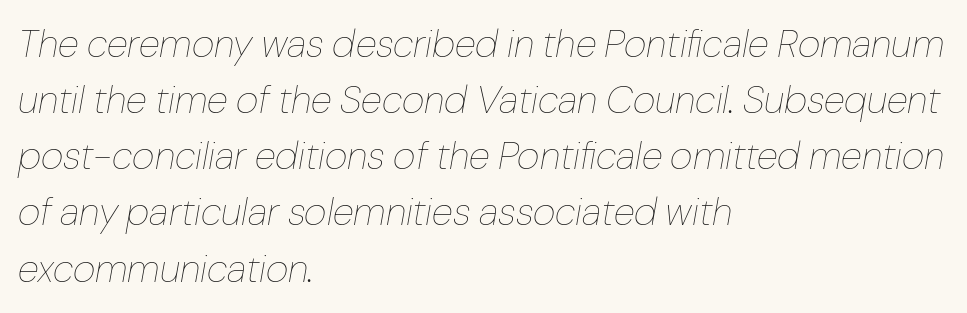
Q: Is the text bold? A: No.
Q: Is the text italic (slanted)? A: Yes, it leans right by about 10 degrees.
Q: Is the text underlined? A: No.
Q: How is the paragraph aligned? A: Left-aligned.
Q: Is the spacing between letters normal or unusually wide? A: Normal.
Q: Is the spacing between lines tight, normal or loose? A: Normal.
Q: Width (condensed, normal, or wide)? A: Normal.
Q: Stroke contrast? A: Low.
Q: x-height? A: Medium.
Q: Monospaced? A: No.
